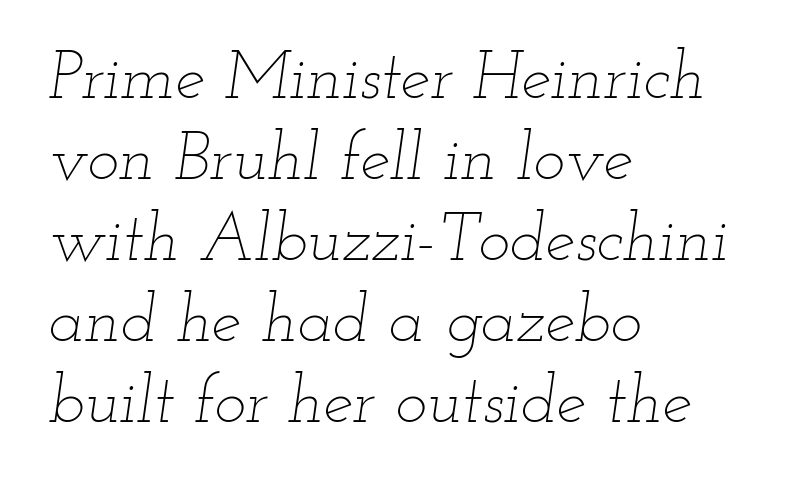
Nobody drew a line under any word here. Italic? Definitely — the glyphs are oblique. No extra ink here — the face is not bold. The rendering uses natural spacing where letterforms have individual widths. The typesetter chose a ragged-right arrangement here.
